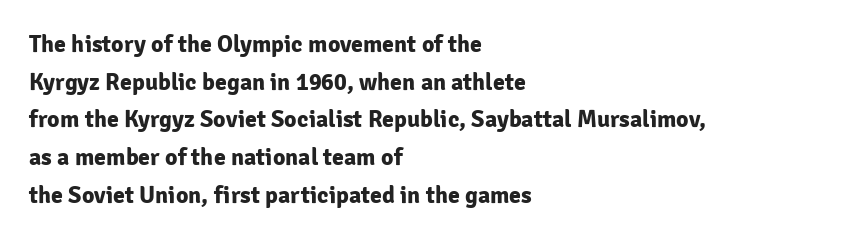
Q: Is the text bold? A: Yes.
Q: Is the text italic (slanted)? A: No, it is upright.
Q: Is the text underlined? A: No.
Q: How is the paragraph aligned? A: Left-aligned.
Q: Is the spacing between letters normal or unusually wide? A: Normal.
Q: Is the spacing between lines tight, normal or loose? A: Normal.
